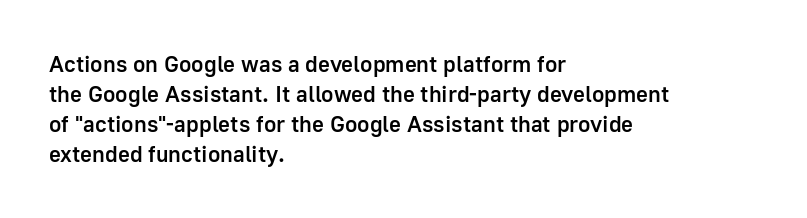
Q: Is the text bold? A: Semi-bold.
Q: Is the text italic (slanted)? A: No, it is upright.
Q: Is the text underlined? A: No.
Q: How is the paragraph aligned? A: Left-aligned.
Q: Is the spacing between letters normal or unusually wide? A: Normal.
Q: Is the spacing between lines tight, normal or loose? A: Normal.
